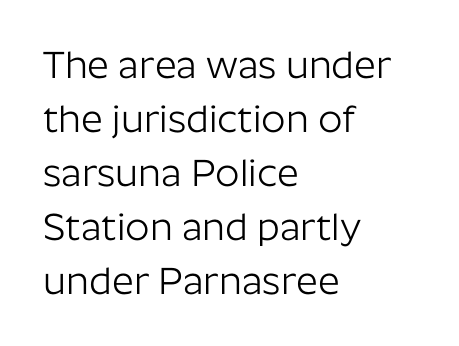
Q: Is the text bold? A: No.
Q: Is the text italic (slanted)? A: No, it is upright.
Q: Is the typeface a serif or a sans-serif typeface? A: Sans-serif.
Q: Is the text underlined? A: No.
Q: How is the paragraph aligned? A: Left-aligned.
Q: Is the spacing between letters normal or unusually wide? A: Normal.
Q: Is the spacing between lines tight, normal or loose? A: Normal.
Q: Width (condensed, normal, or wide)? A: Normal.
Q: Stroke contrast? A: Low.
Q: x-height? A: Medium.
Q: Monospaced? A: No.
